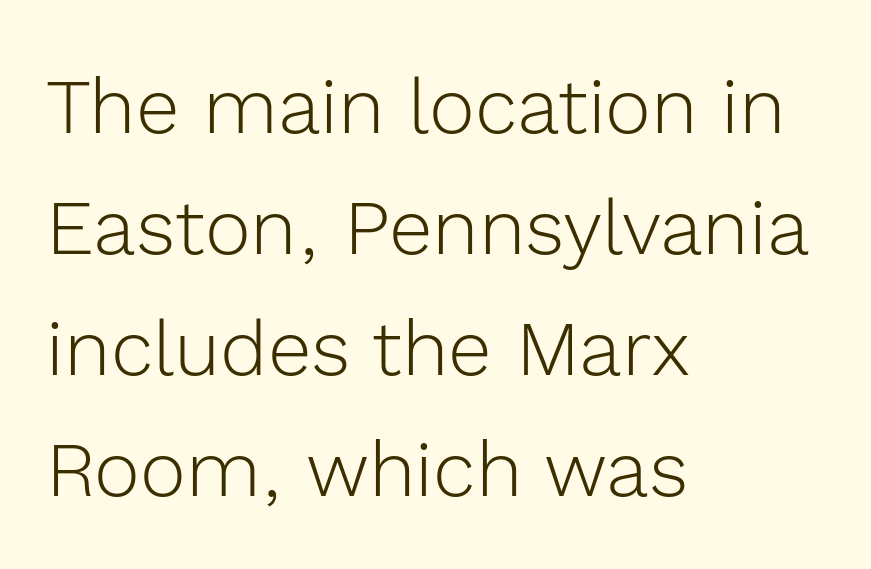
The image shows 78 px light sans-serif type, upright; set left-aligned, normal line spacing (1.55x), normal letter spacing, not underlined; a medium x-height.
